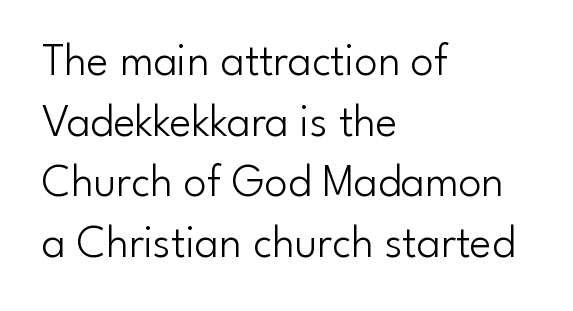
You could not count columns in this text — the font is proportionally spaced. Interline gaps are of average width in this sample. The horizontal fit of the characters is conventional and even. This rendering uses left alignment, leaving the right contour irregular. The text was rendered using a sans face with plain stroke endings.
